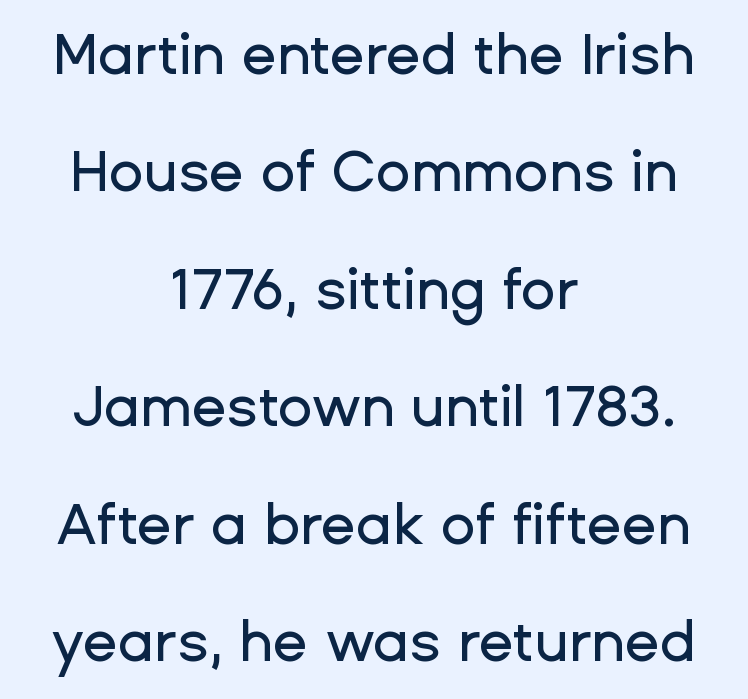
Classification — sans serif. Inter-character spacing is left at the font's built-in metrics. You could not count columns in this text — the font is proportionally spaced. Descender tails drop into unmarked territory. The vertical gap from one line to the next is large.
